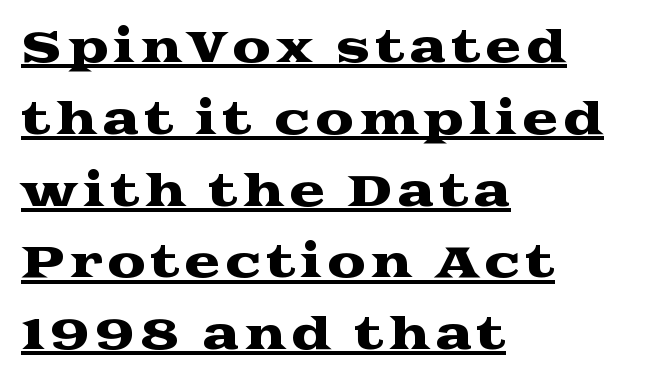
{"serif": "yes", "italic": "no", "width": "wide", "stroke_contrast": "medium", "x_height": "medium", "monospaced": "no", "underline": "yes", "align": "left", "line_spacing": "normal", "line_spacing_ratio": 1.67, "glyph_px": 43}
